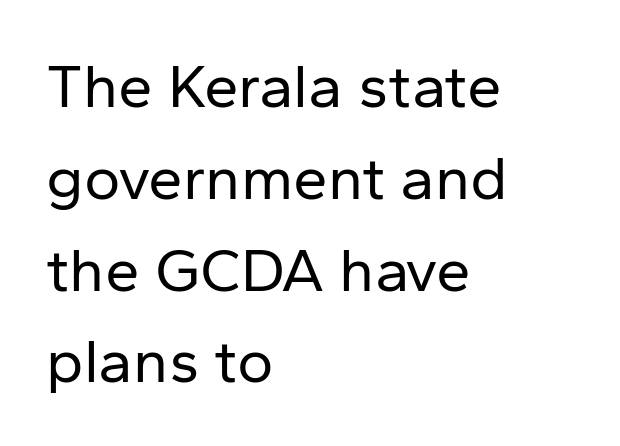
The image shows 62 px regular-weight sans-serif type, upright; set left-aligned, normal line spacing (1.48x), normal letter spacing, not underlined; low stroke contrast and a medium x-height.
